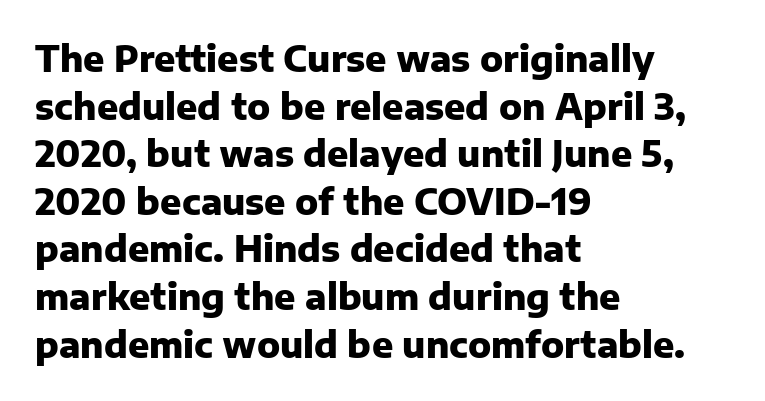
The image shows 35 px heavy sans-serif type, upright; set left-aligned, normal line spacing (1.36x), normal letter spacing, not underlined; low stroke contrast and a medium x-height.
